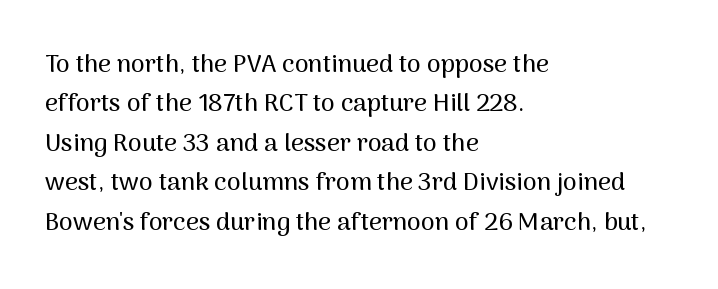
Q: Is the text italic (slanted)? A: No, it is upright.
Q: Is the text underlined? A: No.
Q: How is the paragraph aligned? A: Left-aligned.
Q: Is the spacing between letters normal or unusually wide? A: Normal.
Q: Is the spacing between lines tight, normal or loose? A: Normal.
